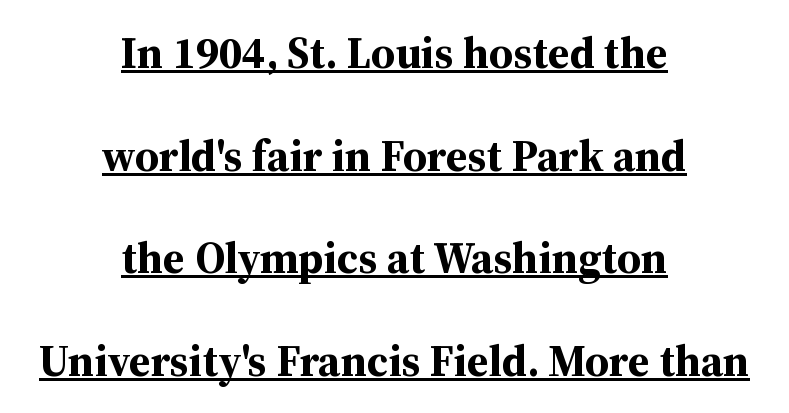
{"serif": "yes", "italic": "no", "bold": "yes", "weight": "bold", "width": "normal", "stroke_contrast": "medium", "x_height": "medium", "monospaced": "no", "underline": "yes", "align": "center", "line_spacing": "loose", "line_spacing_ratio": 2.33, "letter_spacing": "normal", "letter_spacing_em": 0.0, "glyph_px": 44}
